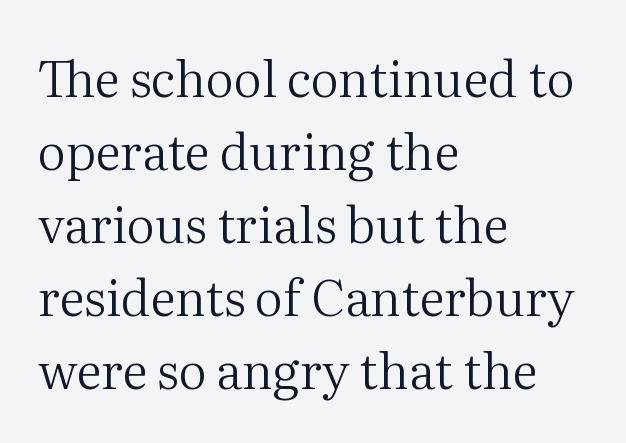
Q: Is the text bold? A: No.
Q: Is the text italic (slanted)? A: No, it is upright.
Q: Is the typeface a serif or a sans-serif typeface? A: Serif.
Q: Is the text underlined? A: No.
Q: How is the paragraph aligned? A: Left-aligned.
Q: Is the spacing between letters normal or unusually wide? A: Normal.
Q: Is the spacing between lines tight, normal or loose? A: Normal.
Q: Width (condensed, normal, or wide)? A: Normal.
Q: Stroke contrast? A: Medium.
Q: x-height? A: Medium.
Q: Monospaced? A: No.
